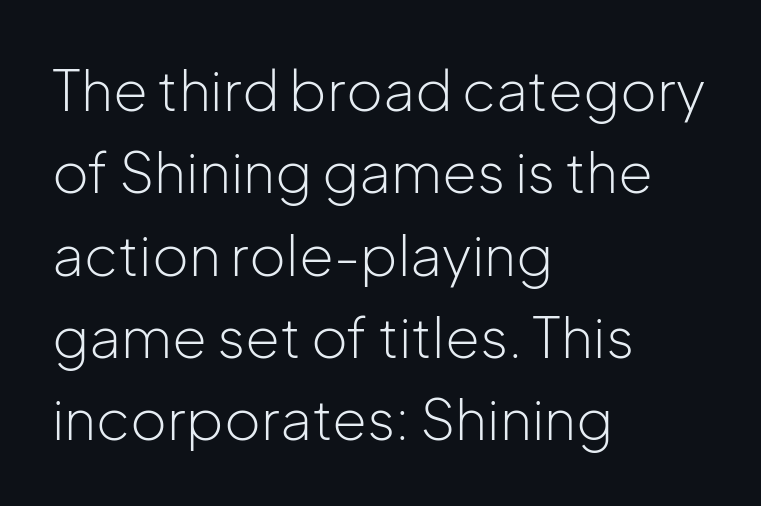
The image shows 56 px light sans-serif type, upright; set left-aligned, normal line spacing (1.47x), normal letter spacing, not underlined; low stroke contrast and a medium x-height.
